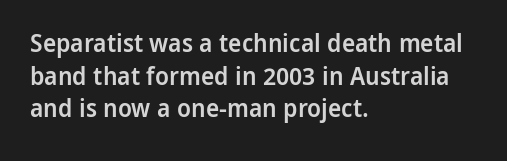
Q: Is the text bold? A: Semi-bold.
Q: Is the text italic (slanted)? A: No, it is upright.
Q: Is the text underlined? A: No.
Q: How is the paragraph aligned? A: Left-aligned.
Q: Is the spacing between letters normal or unusually wide? A: Normal.
Q: Is the spacing between lines tight, normal or loose? A: Normal.
